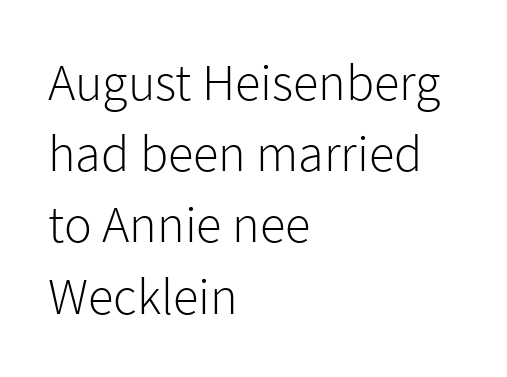
Designer's note — italics off, roman on. Counters stay open thanks to moderate or lighter strokes. The face used here is proportionally spaced, like ordinary book or web type. Characters follow at the spacing the type designer built in. The lines sit at an ordinary, default distance from one another. Alignment: flush left.
